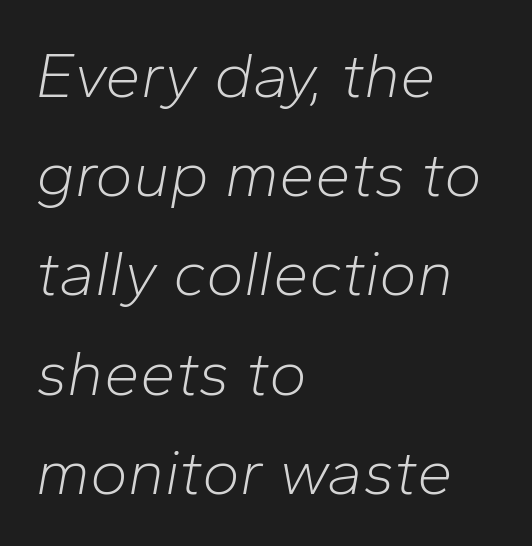
The image shows 64 px light type, italic (leaning right); set left-aligned, normal line spacing (1.55x), normal letter spacing, not underlined; low stroke contrast and a medium x-height.
